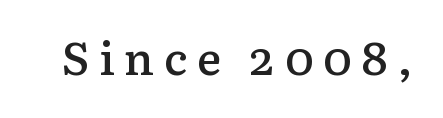
The image shows 46 px semibold serif type, upright; set unusually wide letter spacing (+0.21 em), not underlined; low stroke contrast and a medium x-height.
